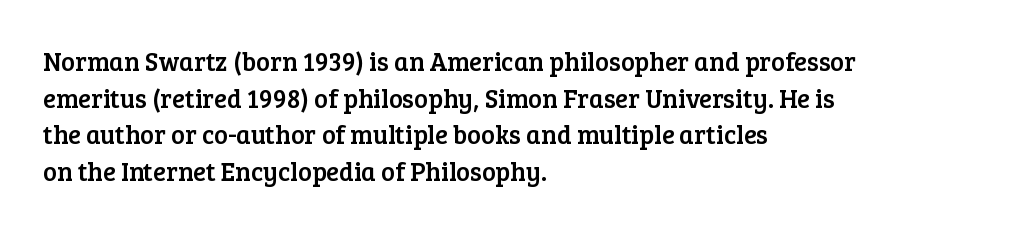
Q: Is the text italic (slanted)? A: No, it is upright.
Q: Is the text underlined? A: No.
Q: How is the paragraph aligned? A: Left-aligned.
Q: Is the spacing between letters normal or unusually wide? A: Normal.
Q: Is the spacing between lines tight, normal or loose? A: Normal.
